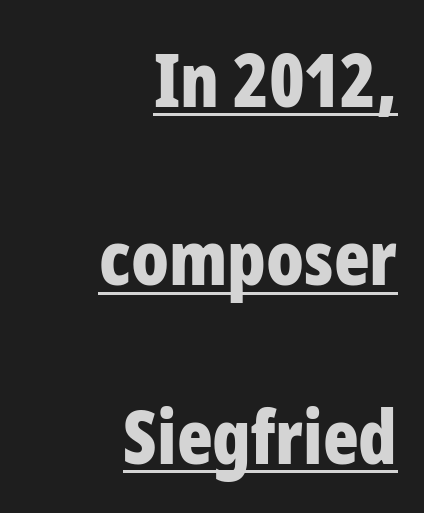
The image shows 74 px bold, condensed sans-serif type, upright; set right-aligned, loose line spacing (2.41x), normal letter spacing, underlined; low stroke contrast and a medium x-height.
